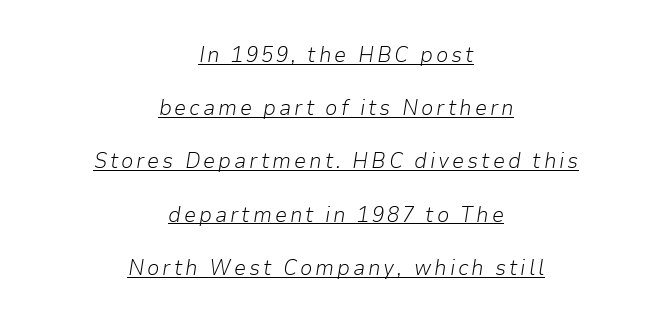
The image shows 22 px text type, italic (leaning right); set centered, loose line spacing (2.42x), underlined.
